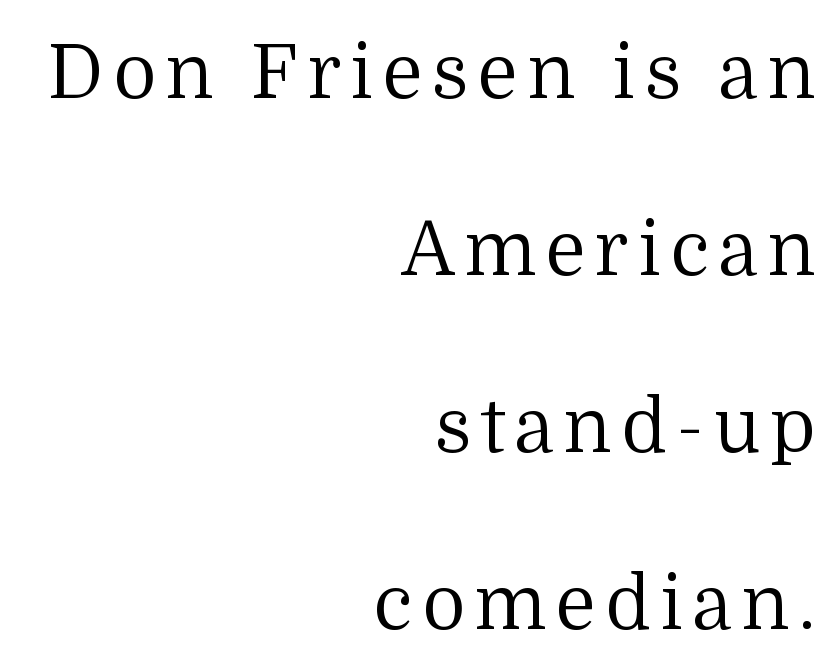
The image shows 75 px regular-weight serif type, upright; set right-aligned, loose line spacing (2.36x), not underlined; medium stroke contrast and a medium x-height.
